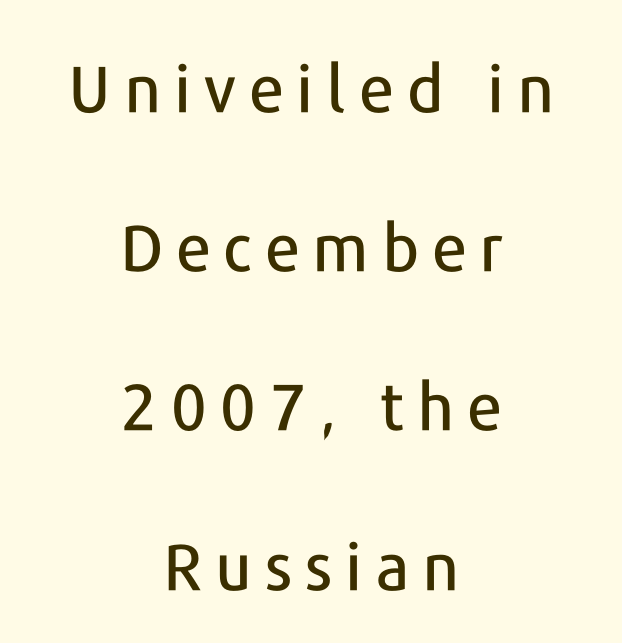
The lettering holds an erect, upright posture throughout. Alignment: centered. Check where the strokes stop: nothing finishes them off — pure sans. The space between consecutive lines is lavish.
